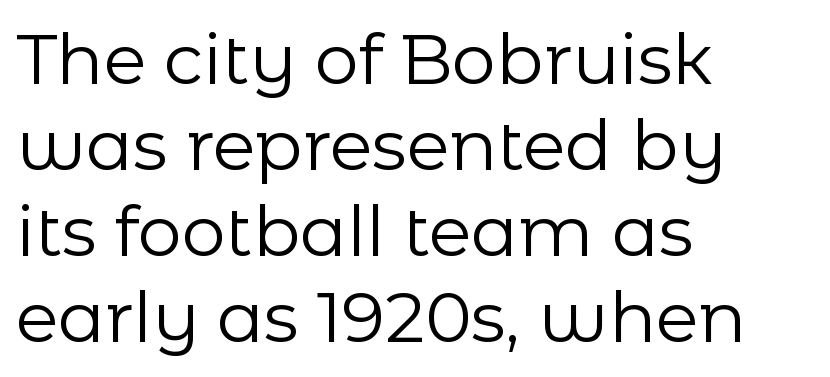
Each letter keeps its own natural width here, so spacing adapts to shape. No italicization has been applied; the sample stays upright. The glyphs in this specimen are sans serif. Unmarked baselines from the first word to the last. Visually the block forms a straight wall on the left and a jagged coastline on the right.
